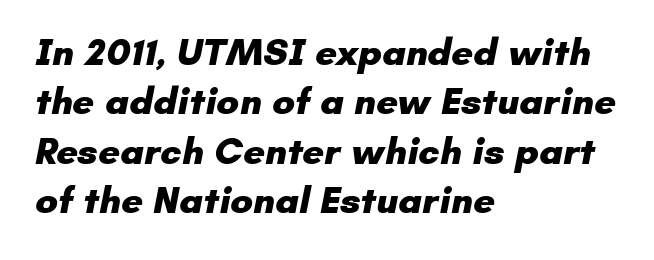
{"serif": "no", "bold": "yes", "weight": "heavy", "width": "normal", "stroke_contrast": "low", "x_height": "small", "monospaced": "no", "underline": "no", "align": "left", "line_spacing": "normal", "line_spacing_ratio": 1.3, "letter_spacing": "normal", "letter_spacing_em": 0.0, "glyph_px": 38}
